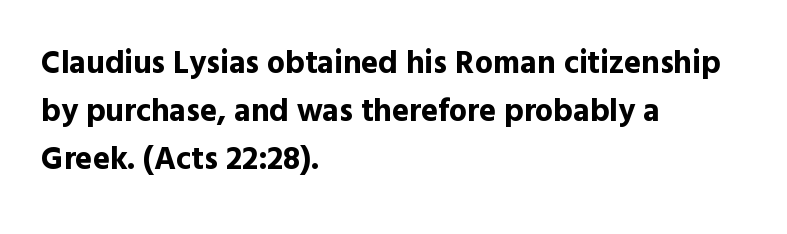
Q: Is the text bold? A: Yes.
Q: Is the text italic (slanted)? A: No, it is upright.
Q: Is the typeface a serif or a sans-serif typeface? A: Sans-serif.
Q: Is the text underlined? A: No.
Q: How is the paragraph aligned? A: Left-aligned.
Q: Is the spacing between letters normal or unusually wide? A: Normal.
Q: Is the spacing between lines tight, normal or loose? A: Normal.
Q: Width (condensed, normal, or wide)? A: Normal.
Q: x-height? A: Medium.
Q: Monospaced? A: No.
